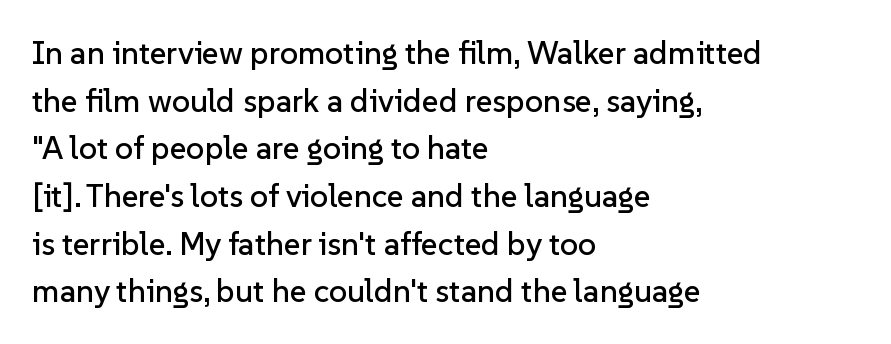
Q: Is the text italic (slanted)? A: No, it is upright.
Q: Is the typeface a serif or a sans-serif typeface? A: Sans-serif.
Q: Is the text underlined? A: No.
Q: How is the paragraph aligned? A: Left-aligned.
Q: Is the spacing between letters normal or unusually wide? A: Normal.
Q: Is the spacing between lines tight, normal or loose? A: Normal.
Q: Width (condensed, normal, or wide)? A: Normal.
Q: Stroke contrast? A: Low.
Q: x-height? A: Medium.
Q: Monospaced? A: No.
